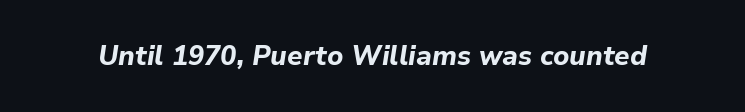
Each word holds together tightly as a unit, with standard inter-letter gaps. How heavy is the stroke? Heavy — this is a bold. These lines were composed using italics. Nobody drew a line under any word here.
